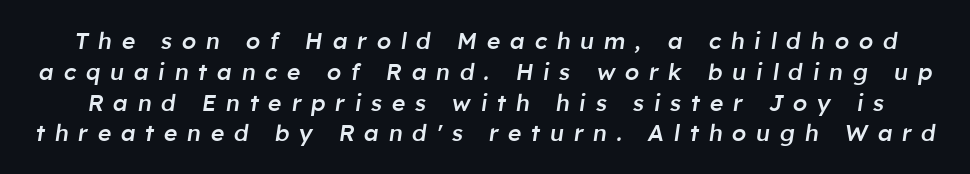
{"italic": "yes", "lean": "right", "slant_degrees": 8, "bold": "semi", "underline": "no", "line_spacing": "normal", "line_spacing_ratio": 1.34, "letter_spacing": "wide", "letter_spacing_em": 0.42, "glyph_px": 23}
